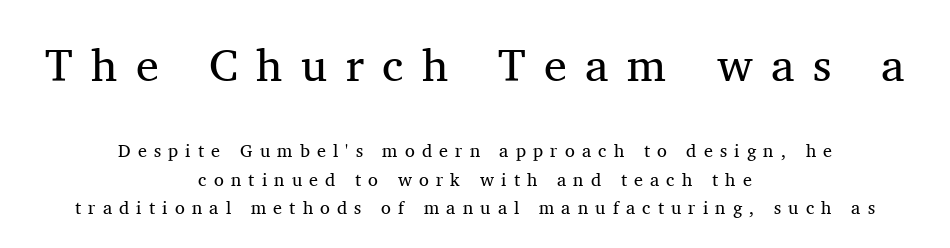
The image shows 46 px regular-weight serif type, upright; set centered, normal line spacing (1.59x), unusually wide letter spacing (+0.4 em), not underlined; the first (top) block is 2.56x larger; medium stroke contrast and a medium x-height.
